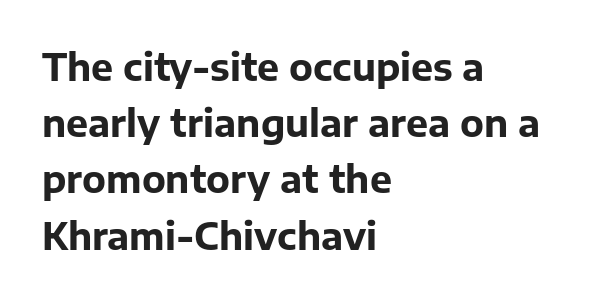
Quick note: interline space is typical. Note: no serifs on the glyphs. The rendering uses natural spacing where letterforms have individual widths. There is no visible air inserted between adjacent glyphs.
